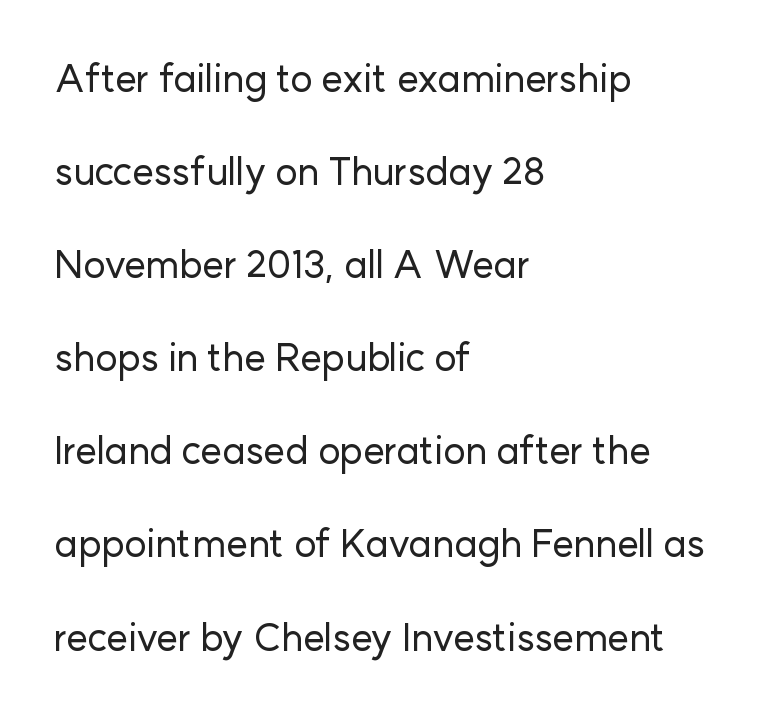
The image shows 38 px sans-serif type, upright; set left-aligned, loose line spacing (2.45x), normal letter spacing, not underlined; low stroke contrast and a medium x-height.
